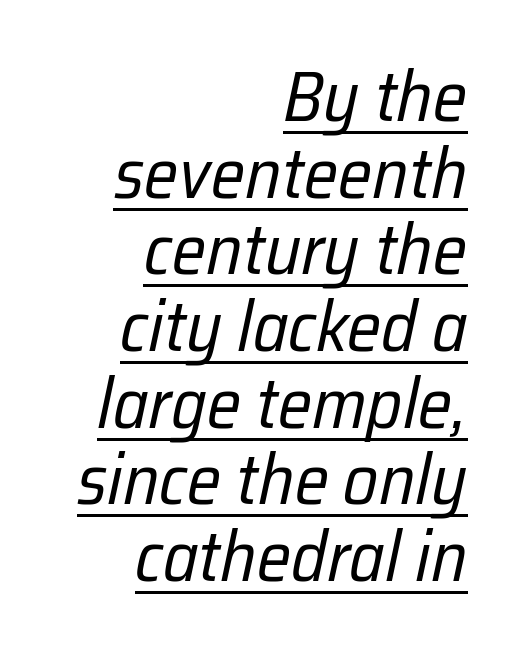
Typeset ragged left — the right edge is the straight one. Character widths vary here, with narrow letters taking less room than wide ones. Caption: lettering with a line underneath. Vertical stems look standard width or narrower in stroke.
